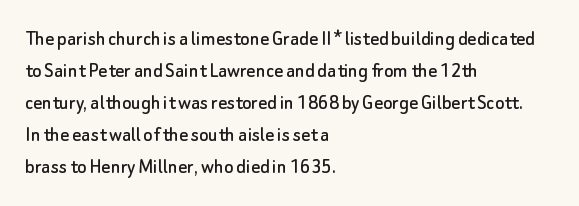
The image shows 22 px text type, upright; set left-aligned, normal line spacing (1.46x), normal letter spacing, not underlined.
